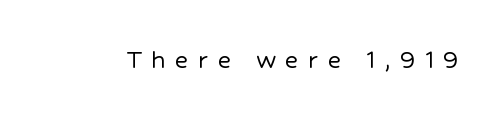
The image shows 29 px sans-serif type, upright; set unusually wide letter spacing (+0.32 em), not underlined; low stroke contrast and a medium x-height.
